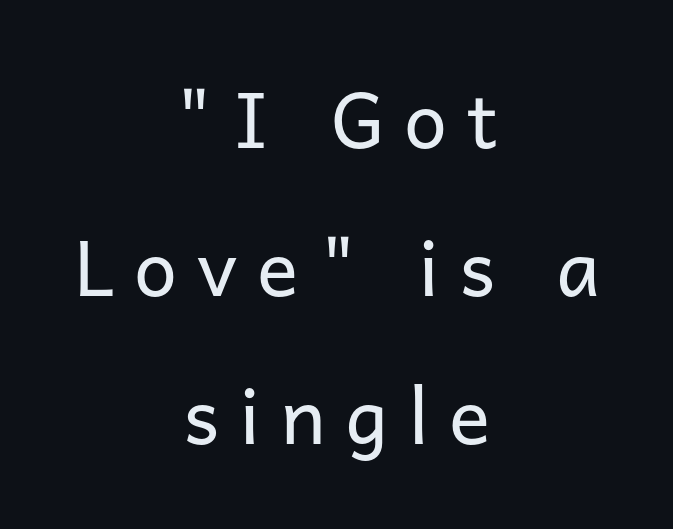
The image shows 77 px regular-weight sans-serif type, upright; set centered, loose line spacing (1.92x), unusually wide letter spacing (+0.26 em), not underlined; low stroke contrast and a medium x-height.
